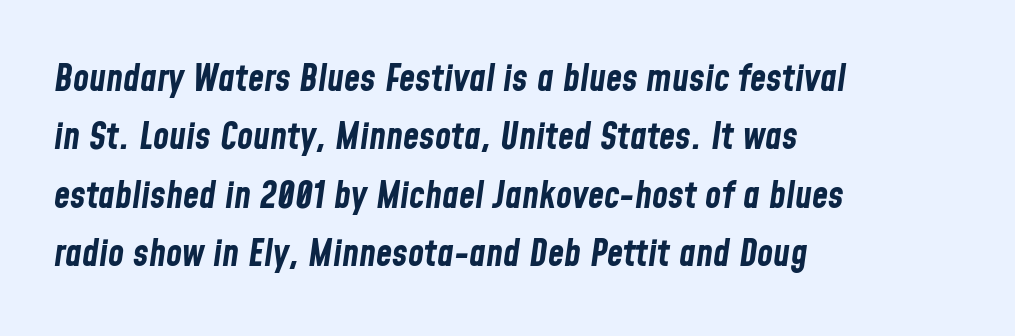
{"italic": "yes", "lean": "right", "slant_degrees": 8, "bold": "yes", "weight": "bold", "width": "condensed", "stroke_contrast": "low", "x_height": "medium", "monospaced": "no", "underline": "no", "align": "left", "line_spacing": "normal", "line_spacing_ratio": 1.58, "letter_spacing": "normal", "letter_spacing_em": 0.0, "glyph_px": 37}
